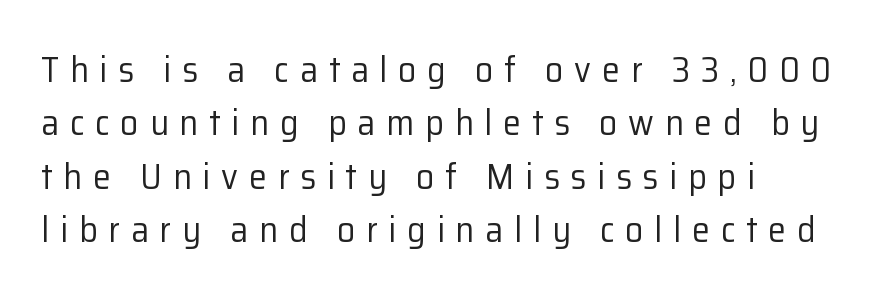
The area under the type is left untouched. If you drew a ruler down the left edge, every line would touch it. Typographically, this falls in the sans-serif category. The passage shown is not bold in any degree. What stands out about the letter spacing? Its width — letters are far apart.
